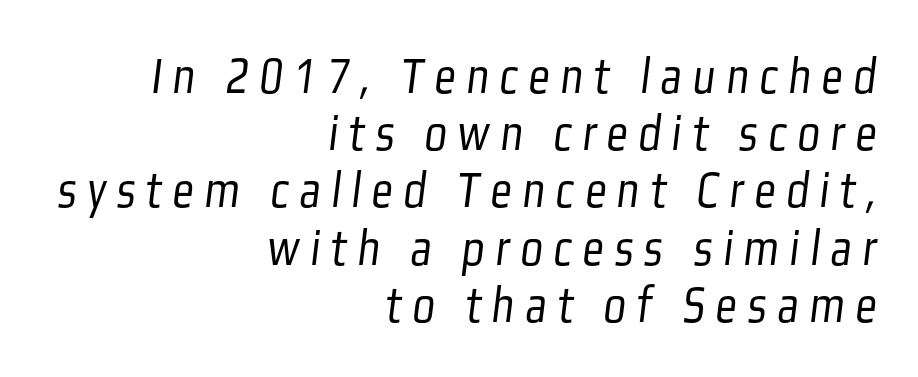
Is this a sans? Yes — the strokes have no serifs. Looks like regular typesetting: each glyph gets only the width it needs. Tightly led — the rows are bunched. The lines are quadded right. The space beneath each line is pristine and unruled. Summary of weight: not heavy and not bold.
